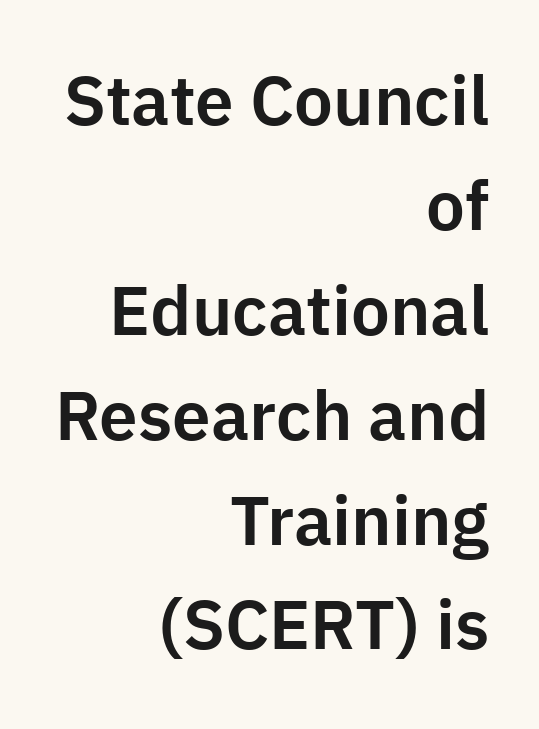
{"serif": "no", "italic": "no", "width": "normal", "stroke_contrast": "low", "x_height": "medium", "monospaced": "no", "underline": "no", "align": "right", "line_spacing": "normal", "line_spacing_ratio": 1.52, "letter_spacing": "normal", "letter_spacing_em": 0.0, "glyph_px": 69}
